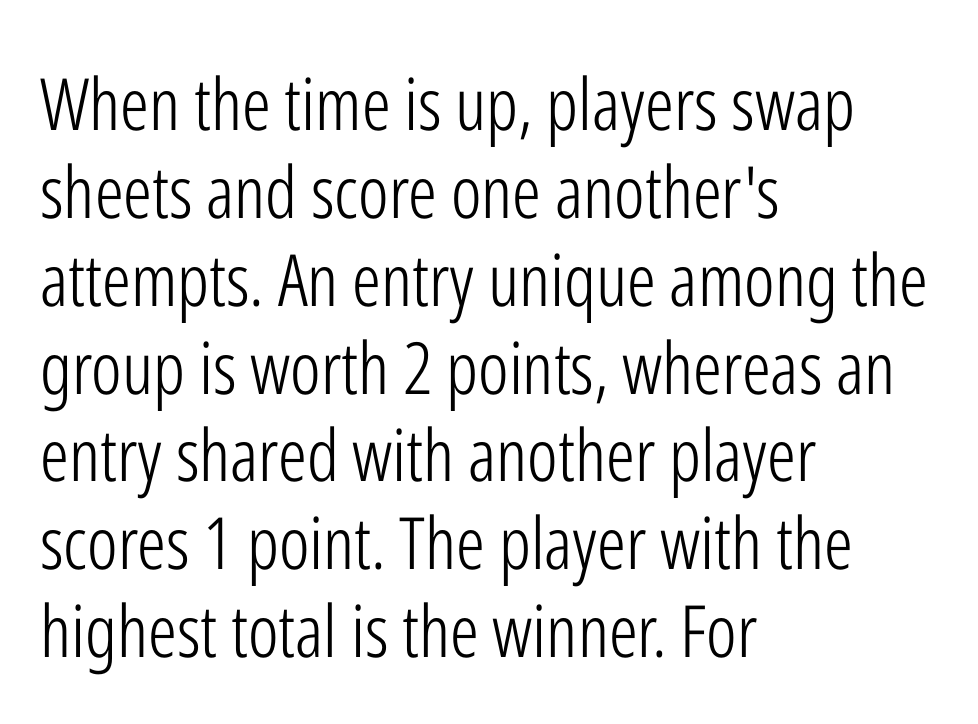
The image shows 72 px light, condensed sans-serif type, upright; set left-aligned, line spacing 1.22x, normal letter spacing, not underlined; low stroke contrast and a medium x-height.
